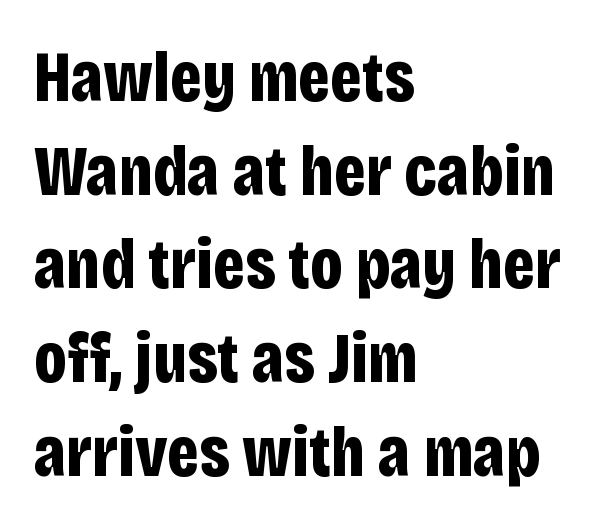
The image shows 71 px bold, condensed sans-serif type, upright; set left-aligned, normal line spacing (1.32x), normal letter spacing, not underlined; low stroke contrast and a large x-height.
